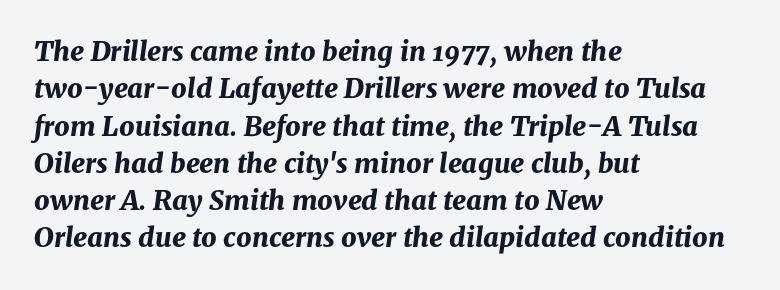
Q: Is the text bold? A: Yes.
Q: Is the text italic (slanted)? A: Yes, it leans right by about 8 degrees.
Q: Is the text underlined? A: No.
Q: How is the paragraph aligned? A: Left-aligned.
Q: Is the spacing between letters normal or unusually wide? A: Normal.
Q: Is the spacing between lines tight, normal or loose? A: Normal.
